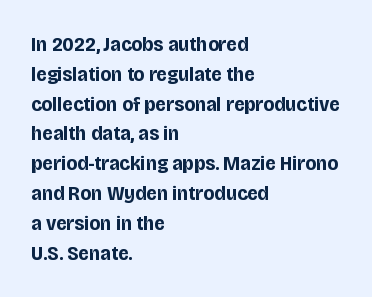
{"italic": "no", "bold": "yes", "underline": "no", "align": "left", "line_spacing": "normal", "line_spacing_ratio": 1.42, "letter_spacing": "normal", "letter_spacing_em": 0.0, "glyph_px": 21}
